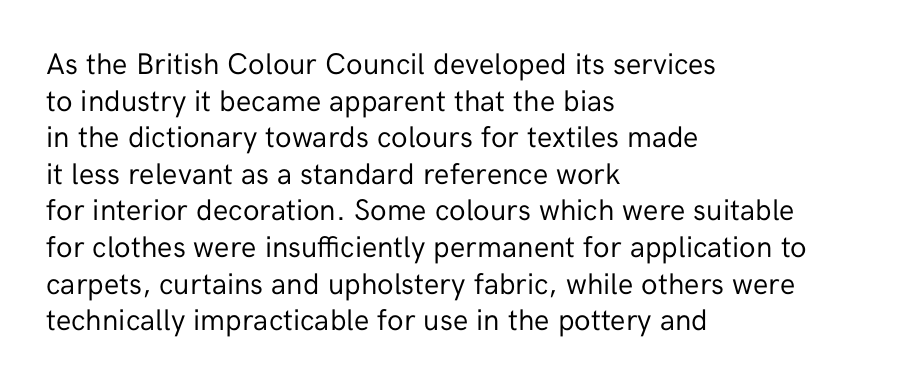
The image shows 30 px regular-weight sans-serif type, upright; set left-aligned, line spacing 1.22x, normal letter spacing, not underlined; low stroke contrast and a medium x-height.
